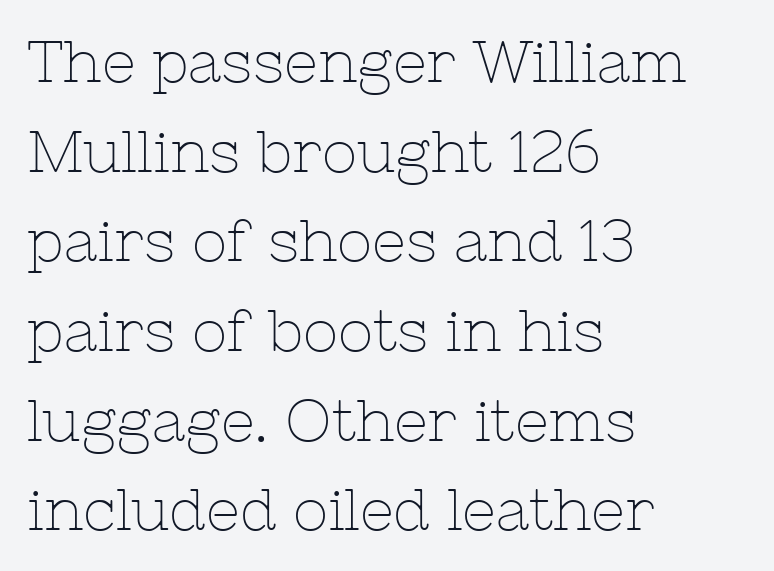
Q: Is the text bold? A: No.
Q: Is the text italic (slanted)? A: No, it is upright.
Q: Is the typeface a serif or a sans-serif typeface? A: Serif.
Q: Is the text underlined? A: No.
Q: How is the paragraph aligned? A: Left-aligned.
Q: Is the spacing between letters normal or unusually wide? A: Normal.
Q: Is the spacing between lines tight, normal or loose? A: Normal.
Q: Width (condensed, normal, or wide)? A: Normal.
Q: Stroke contrast? A: Low.
Q: x-height? A: Medium.
Q: Monospaced? A: No.
